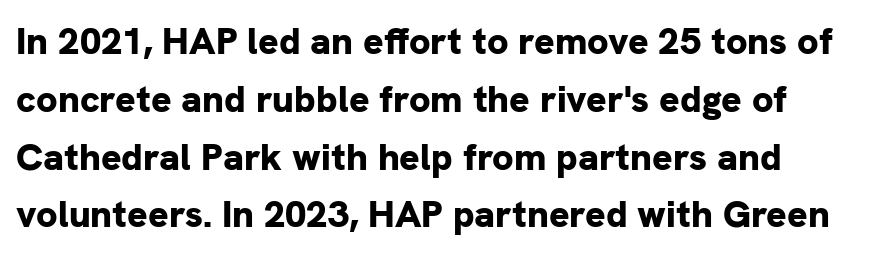
The line-height multiplier appears to be the usual default. In terms of posture, this sample is upright. A dark, heavy texture on the line: the type is bold. Varying glyph widths throughout — classic text-font behaviour. Does extra space separate the letters? No, they use regular spacing.
